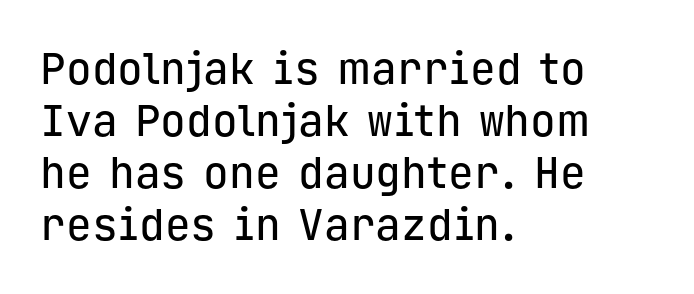
Q: Is the text italic (slanted)? A: No, it is upright.
Q: Is the typeface a serif or a sans-serif typeface? A: Sans-serif.
Q: Is the text underlined? A: No.
Q: How is the paragraph aligned? A: Left-aligned.
Q: Is the spacing between letters normal or unusually wide? A: Normal.
Q: Width (condensed, normal, or wide)? A: Normal.
Q: Stroke contrast? A: Low.
Q: x-height? A: Medium.
Q: Monospaced? A: Yes.
